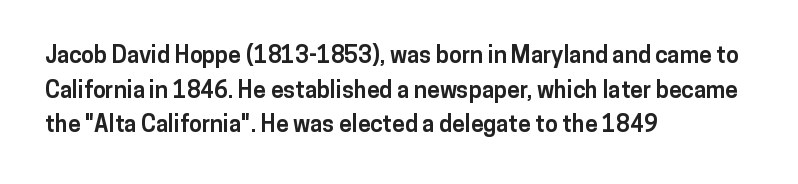
Q: Is the text bold? A: Yes.
Q: Is the text italic (slanted)? A: No, it is upright.
Q: Is the text underlined? A: No.
Q: How is the paragraph aligned? A: Left-aligned.
Q: Is the spacing between letters normal or unusually wide? A: Normal.
Q: Is the spacing between lines tight, normal or loose? A: Normal.
